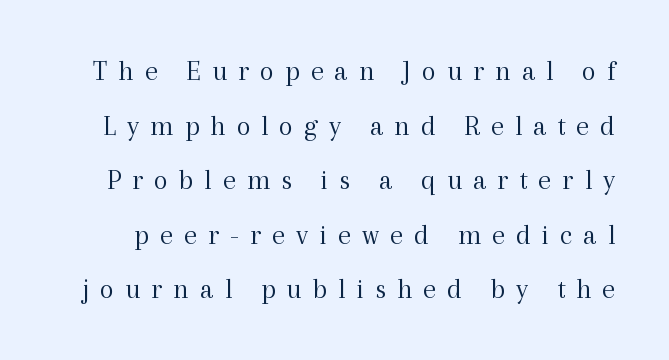
Q: Is the text bold? A: No.
Q: Is the text italic (slanted)? A: No, it is upright.
Q: Is the typeface a serif or a sans-serif typeface? A: Serif.
Q: Is the text underlined? A: No.
Q: Is the spacing between letters normal or unusually wide? A: Unusually wide.
Q: Width (condensed, normal, or wide)? A: Normal.
Q: x-height? A: Medium.
Q: Monospaced? A: No.
